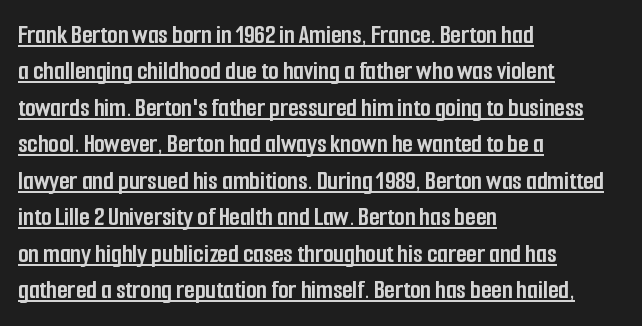
{"italic": "no", "bold": "yes", "underline": "yes", "align": "left", "line_spacing": "normal", "line_spacing_ratio": 1.35, "letter_spacing": "normal", "letter_spacing_em": 0.0, "glyph_px": 27}
